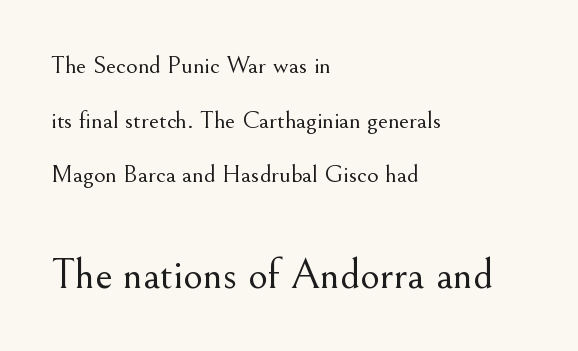
The face used here is seriffed, in the tradition of book romans. Style check: upright. The composition opens small and finishes big. A typesetter would call this proportional, since set widths differ per character. All the whitespace from short lines collects on the right. Successive baselines arrive slowly, with a big drop between each.
